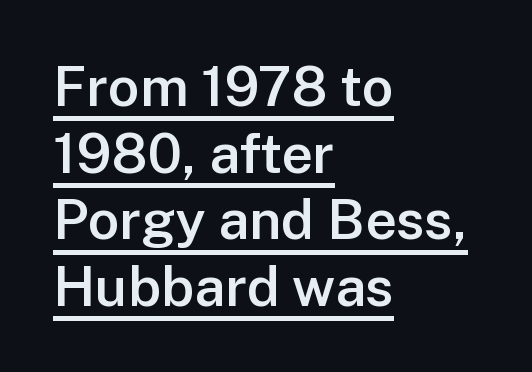
To sum up the face: it is a sans, with no serifs. I'd describe the lettering as semibold — firm but not a full bold. Does the copy run flush right? No — it runs flush left. Short note: letters normally spaced.
